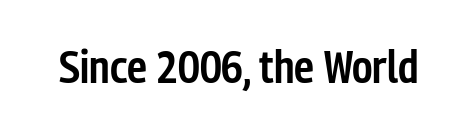
Serifs: no, the terminals of the letterforms are clean. The space beneath each line is pristine and unruled. You could call the tracking neutral — neither tight nor loose. Spacing verdict: proportional, widths tailored to each character.
